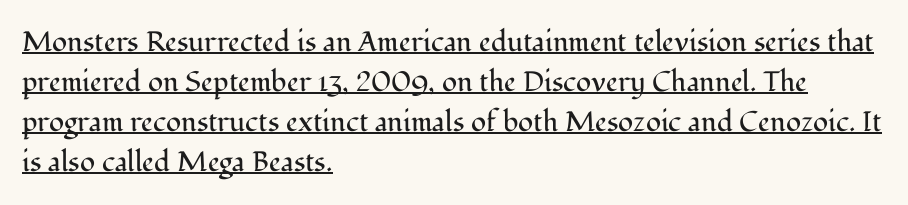
Q: Is the text bold? A: No.
Q: Is the text italic (slanted)? A: No, it is upright.
Q: Is the typeface a serif or a sans-serif typeface? A: Serif.
Q: Is the text underlined? A: Yes.
Q: How is the paragraph aligned? A: Left-aligned.
Q: Is the spacing between letters normal or unusually wide? A: Normal.
Q: Is the spacing between lines tight, normal or loose? A: Normal.
Q: Width (condensed, normal, or wide)? A: Normal.
Q: Stroke contrast? A: Medium.
Q: x-height? A: Medium.
Q: Monospaced? A: No.
